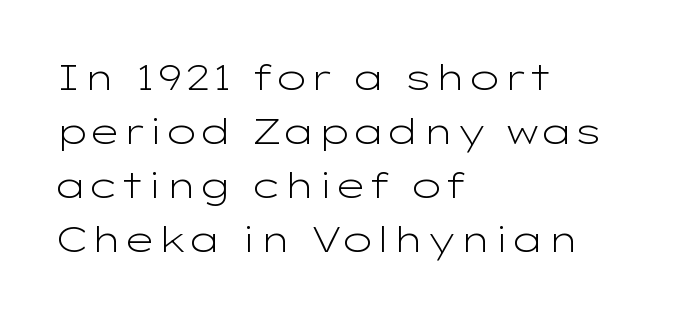
A typesetter would call this leading conventional body-copy spacing. Nope, no serifs anywhere on these letters. These lines are rendered in a variable-pitch font. Is the letter spacing exaggerated? No — it looks like the ordinary default. Each line starts at the same left margin while the right side varies.
